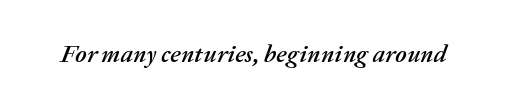
The image shows 25 px text type, italic (leaning right); set normal letter spacing, not underlined.
